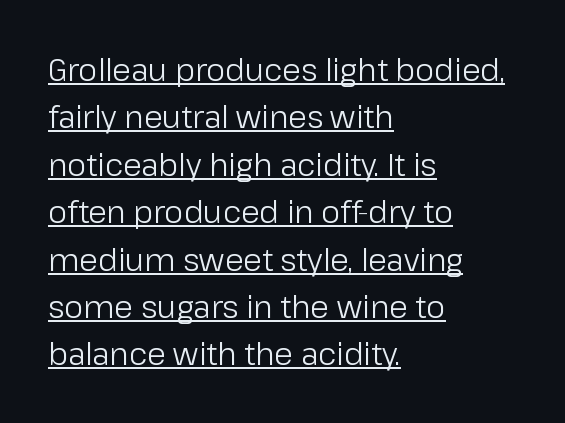
{"serif": "no", "italic": "no", "bold": "no", "weight": "regular", "width": "normal", "stroke_contrast": "low", "x_height": "medium", "monospaced": "no", "underline": "yes", "align": "left", "line_spacing": "normal", "line_spacing_ratio": 1.58, "letter_spacing": "normal", "letter_spacing_em": 0.0, "glyph_px": 30}
